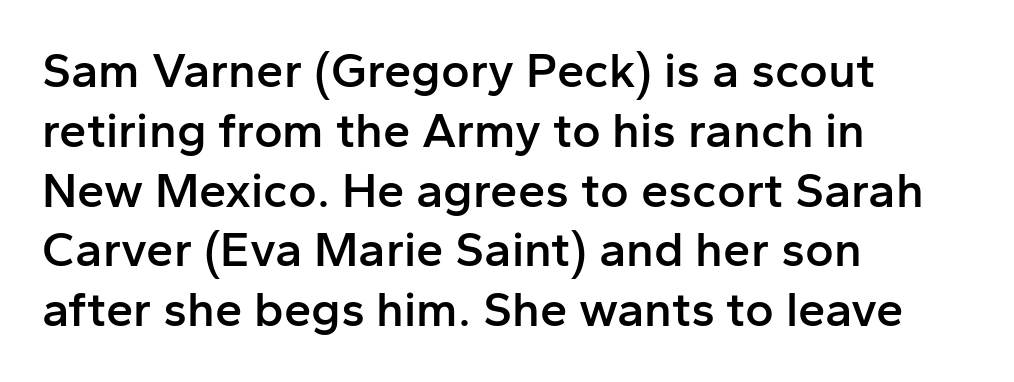
{"serif": "no", "italic": "no", "bold": "semi", "weight": "semibold", "width": "normal", "stroke_contrast": "low", "x_height": "medium", "monospaced": "no", "underline": "no", "align": "left", "line_spacing_ratio": 1.22, "letter_spacing": "normal", "letter_spacing_em": 0.0, "glyph_px": 49}
